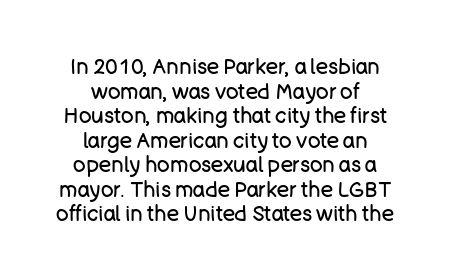
{"italic": "no", "bold": "no", "underline": "no", "align": "center", "line_spacing_ratio": 1.17, "letter_spacing": "normal", "letter_spacing_em": 0.0, "glyph_px": 21}
